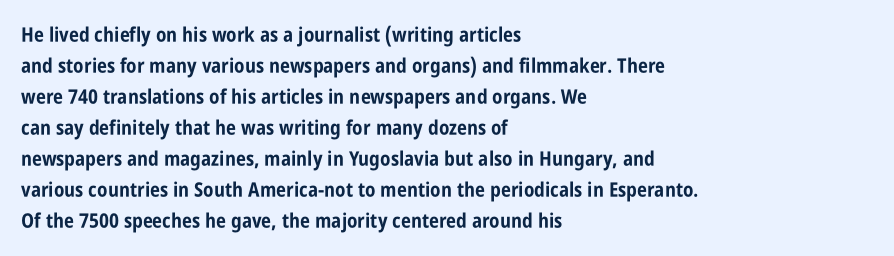
The image shows 20 px bold type, upright; set left-aligned, normal line spacing (1.55x), normal letter spacing, not underlined.
